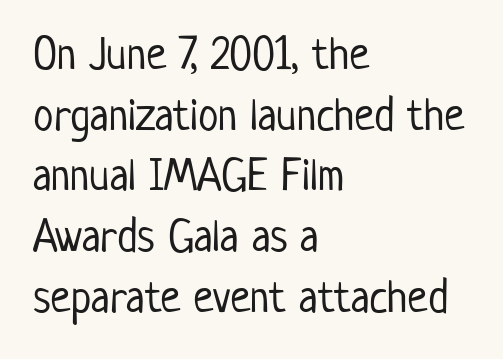
The image shows 46 px light, condensed sans-serif type, upright; set left-aligned, normal line spacing (1.32x), normal letter spacing, not underlined; low stroke contrast and a medium x-height.
